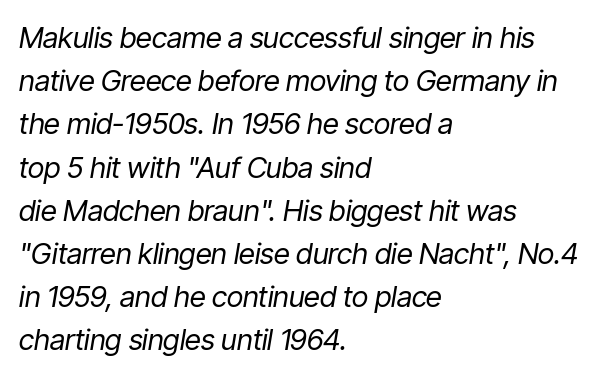
Q: Is the text bold? A: No.
Q: Is the text italic (slanted)? A: Yes, it leans right by about 9 degrees.
Q: Is the text underlined? A: No.
Q: How is the paragraph aligned? A: Left-aligned.
Q: Is the spacing between letters normal or unusually wide? A: Normal.
Q: Is the spacing between lines tight, normal or loose? A: Normal.
Q: Width (condensed, normal, or wide)? A: Condensed.
Q: Stroke contrast? A: Low.
Q: x-height? A: Medium.
Q: Monospaced? A: No.
